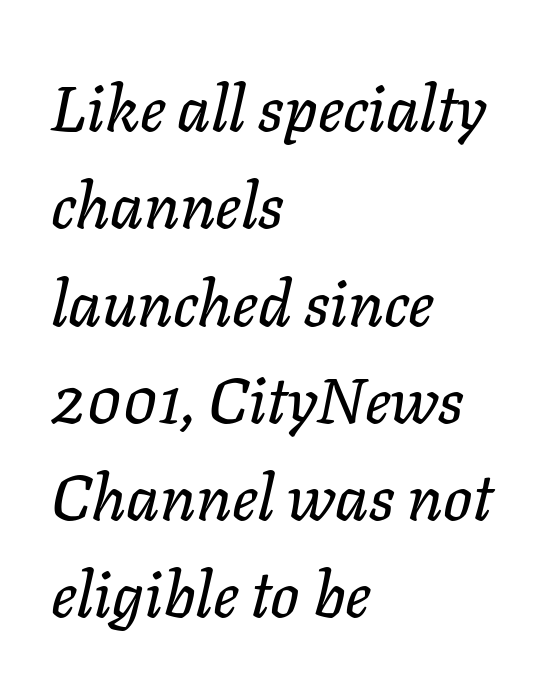
{"italic": "yes", "lean": "right", "slant_degrees": 11, "width": "normal", "stroke_contrast": "low", "x_height": "medium", "monospaced": "no", "underline": "no", "align": "left", "line_spacing": "normal", "line_spacing_ratio": 1.52, "letter_spacing": "normal", "letter_spacing_em": 0.0, "glyph_px": 64}
